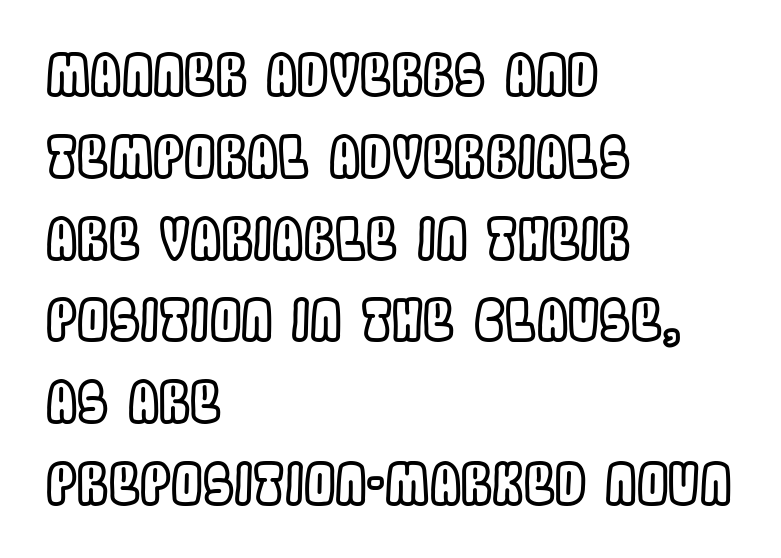
The image shows 56 px condensed type, upright; set left-aligned, normal line spacing (1.46x), normal letter spacing, not underlined; a large x-height.
